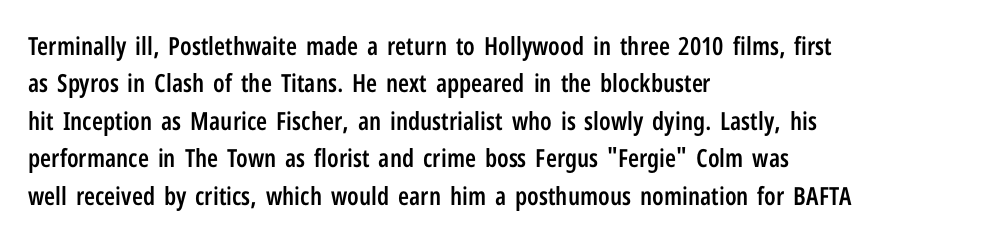
The image shows 25 px text type, upright; set left-aligned, normal line spacing (1.5x), normal letter spacing, not underlined.
